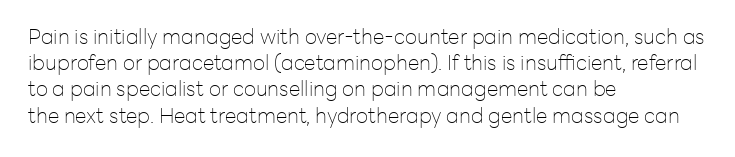
{"italic": "no", "bold": "no", "underline": "no", "align": "left", "line_spacing": "normal", "line_spacing_ratio": 1.25, "letter_spacing": "normal", "letter_spacing_em": 0.0, "glyph_px": 21}
